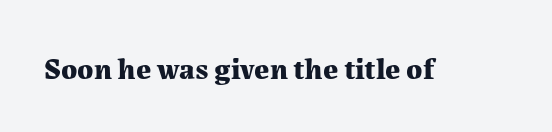
The face used here is seriffed, in the tradition of book romans. Default kerning and tracking; the words read as compact shapes. A typesetter would mark this as roman, not italic. Do the characters align in a grid? No, the font is proportional.
